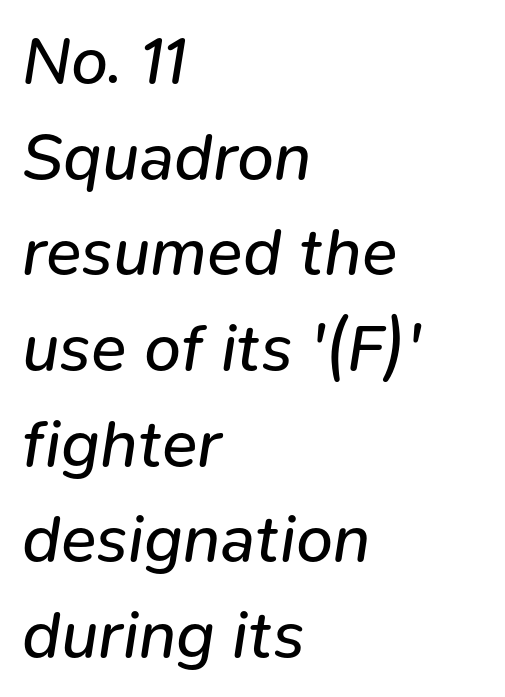
The image shows 66 px regular-weight type, italic (leaning right); set left-aligned, normal line spacing (1.45x), normal letter spacing, not underlined; low stroke contrast and a medium x-height.
